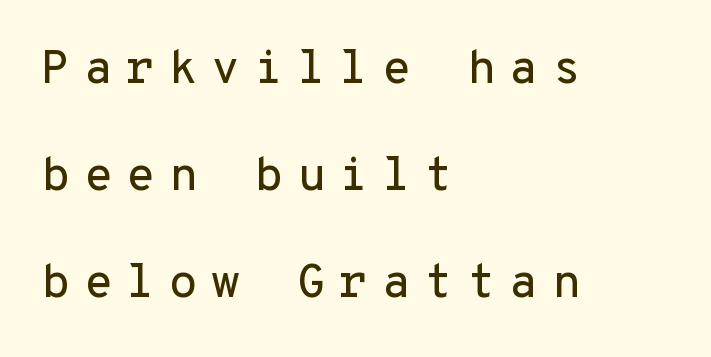
The image shows 47 px sans-serif type, upright, monospaced; set left-aligned, loose line spacing (2.28x), unusually wide letter spacing (+0.29 em), not underlined; low stroke contrast and a medium x-height.
